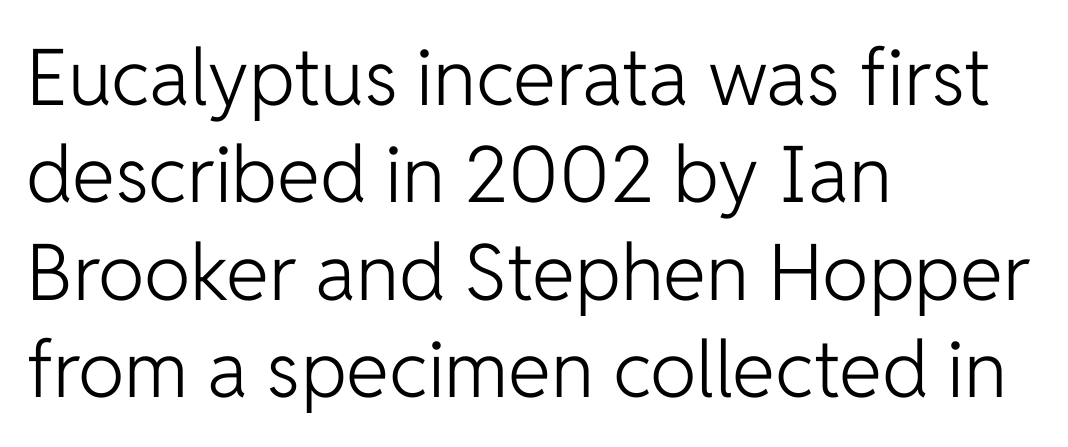
The area under the type is left untouched. The horizontal fit of the characters is conventional and even. The typeface has the unassuming heft of standard copy or less. This block has exactly the height ordinary leading produces. Note the varied advance widths — an 'i' is clearly narrower than an 'm'. Leftover space on each line is placed entirely after the last word.
